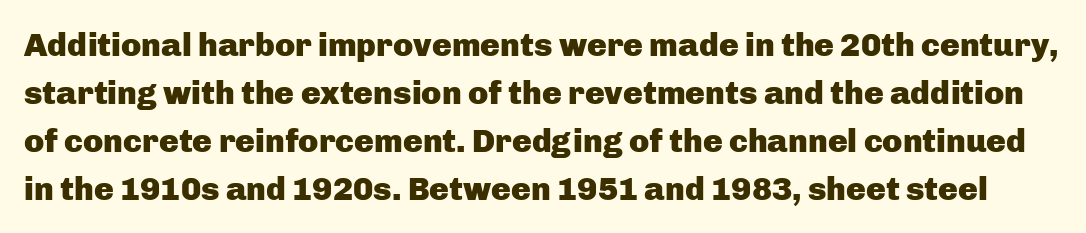
Italic? Not at all — the glyphs are vertical. These lines keep a tight, regular rhythm from letter to letter. These lines are rendered in a variable-pitch font. Beneath every word, the page is bare. Horizontal bands of white between lines are of average thickness.
